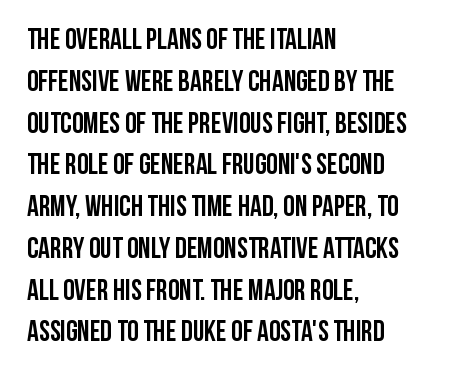
The image shows 29 px semibold, condensed sans-serif type, upright; set left-aligned, normal line spacing (1.44x), normal letter spacing, not underlined; low stroke contrast and a large x-height.
